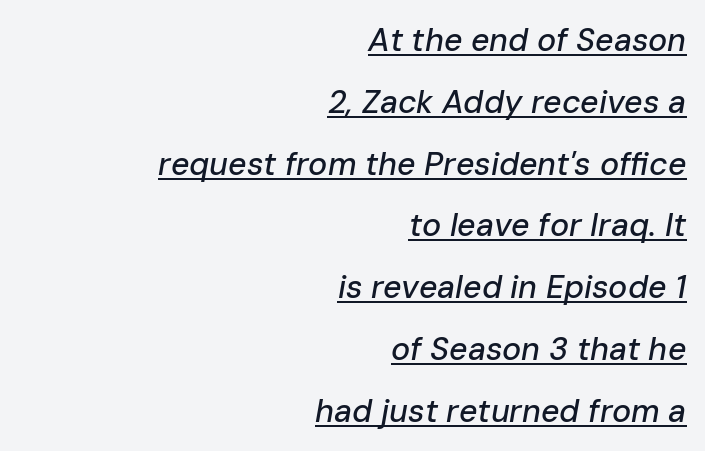
Q: Is the text italic (slanted)? A: Yes, it leans right by about 10 degrees.
Q: Is the text underlined? A: Yes.
Q: How is the paragraph aligned? A: Right-aligned.
Q: Is the spacing between letters normal or unusually wide? A: Normal.
Q: Is the spacing between lines tight, normal or loose? A: Loose.
Q: Width (condensed, normal, or wide)? A: Normal.
Q: Stroke contrast? A: Low.
Q: x-height? A: Medium.
Q: Monospaced? A: No.
